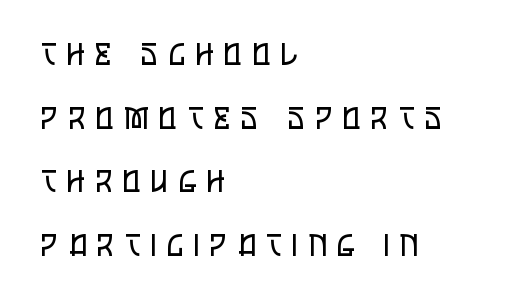
Classification — sans serif. Here the glyphs are tracked loosely, breaking word shapes into spaced letters. Honestly, there is no underline to notice here at all. The space between consecutive lines is lavish. No letter is thick-stroked: the sample isn't bold. This sample is left-justified, so line endings fall wherever the words run out.
